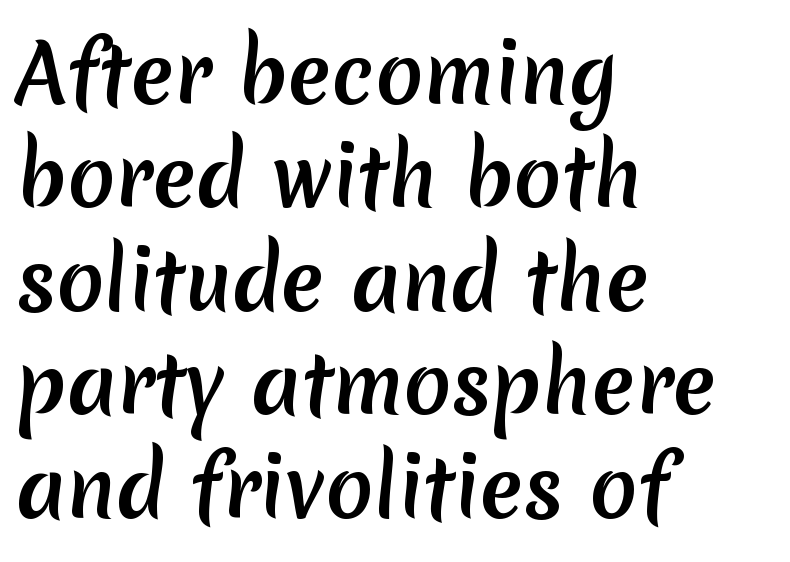
The image shows 79 px sans-serif type; set left-aligned, normal line spacing (1.31x), normal letter spacing, not underlined; medium stroke contrast and a medium x-height.
